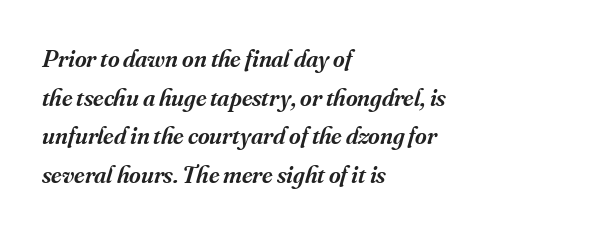
{"italic": "yes", "lean": "right", "slant_degrees": 16, "bold": "semi", "underline": "no", "align": "left", "line_spacing": "normal", "line_spacing_ratio": 1.55, "letter_spacing": "normal", "letter_spacing_em": 0.0, "glyph_px": 25}
